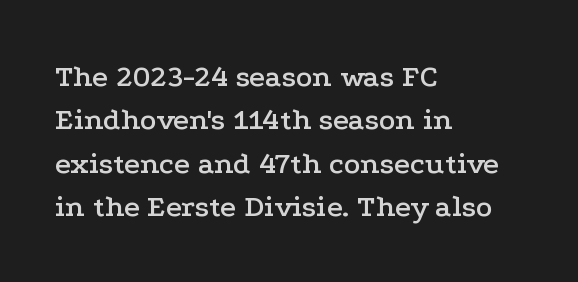
The image shows 31 px wide serif type, upright; set left-aligned, normal line spacing (1.4x), normal letter spacing, not underlined; low stroke contrast and a medium x-height.
